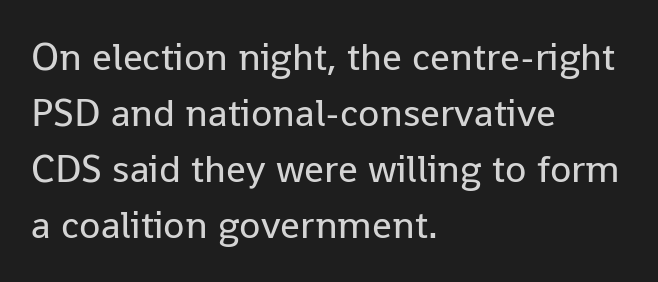
{"serif": "no", "italic": "no", "bold": "no", "weight": "regular", "width": "normal", "stroke_contrast": "low", "x_height": "medium", "monospaced": "no", "underline": "no", "align": "left", "line_spacing": "normal", "line_spacing_ratio": 1.44, "letter_spacing": "normal", "letter_spacing_em": 0.0, "glyph_px": 39}
